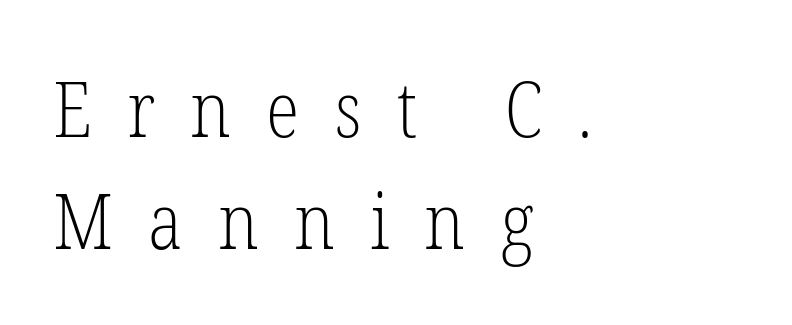
Weight class: somewhere from thin through regular. Teacher's note: observe the even left margin — that is flush-left alignment. Does the type have serifs? Yes, each stem ends in a small foot. Baseline-to-baseline distance is the conventional proportion of letter height. The letters advance in unequal steps, a hallmark of proportional type.
